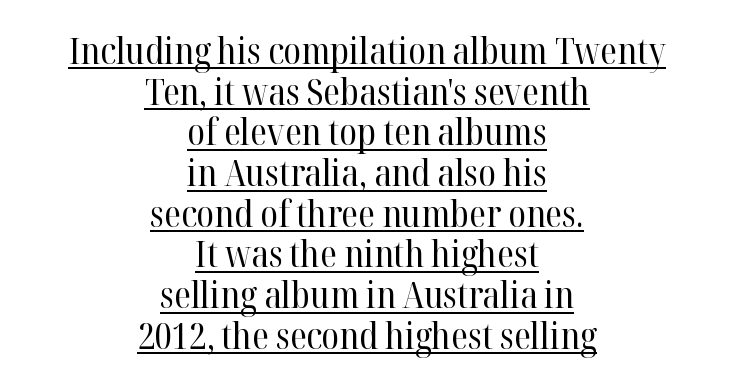
{"serif": "yes", "italic": "no", "bold": "no", "weight": "regular", "width": "normal", "stroke_contrast": "high", "x_height": "medium", "monospaced": "no", "underline": "yes", "align": "center", "line_spacing": "tight", "line_spacing_ratio": 1.13, "letter_spacing": "normal", "letter_spacing_em": 0.0, "glyph_px": 36}
